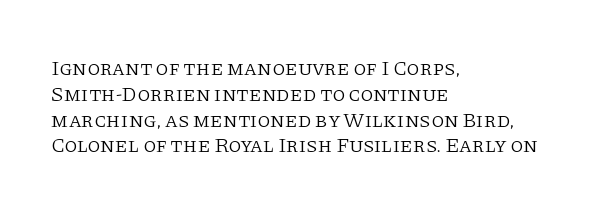
The image shows 21 px text type, upright; set left-aligned, line spacing 1.23x, normal letter spacing, not underlined.
